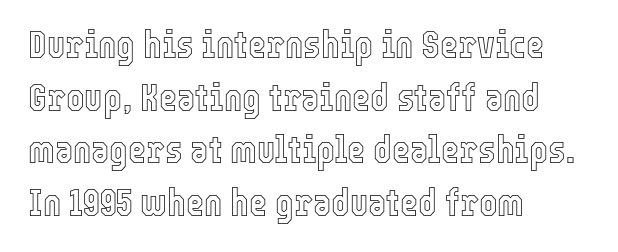
A typesetter would call this proportional, since set widths differ per character. Reading down the block, your eye returns to a fixed left position each line. Honestly, the letter spacing is just normal — you wouldn't notice it. The lettering holds an erect, upright posture throughout. Line spacing here is normal. Unmarked baselines from the first word to the last.
